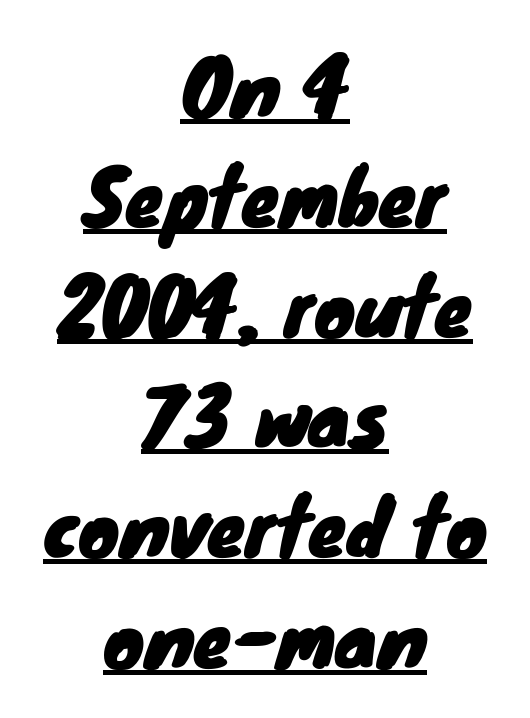
Q: Is the typeface a serif or a sans-serif typeface? A: Sans-serif.
Q: Is the text underlined? A: Yes.
Q: How is the paragraph aligned? A: Centered.
Q: Is the spacing between letters normal or unusually wide? A: Normal.
Q: Is the spacing between lines tight, normal or loose? A: Normal.
Q: Width (condensed, normal, or wide)? A: Normal.
Q: Stroke contrast? A: Low.
Q: x-height? A: Small.
Q: Monospaced? A: No.
